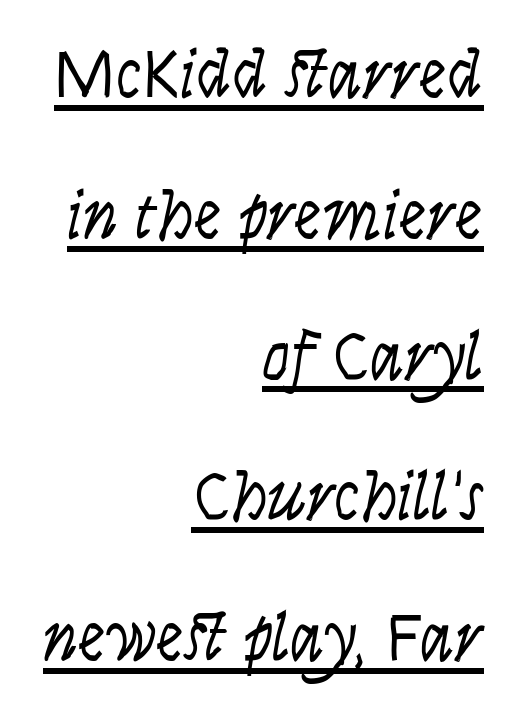
{"italic": "yes", "lean": "right", "slant_degrees": 9, "bold": "no", "weight": "light", "width": "condensed", "stroke_contrast": "low", "x_height": "large", "monospaced": "no", "underline": "yes", "align": "right", "line_spacing": "loose", "line_spacing_ratio": 2.04, "letter_spacing": "normal", "letter_spacing_em": 0.0, "glyph_px": 69}
